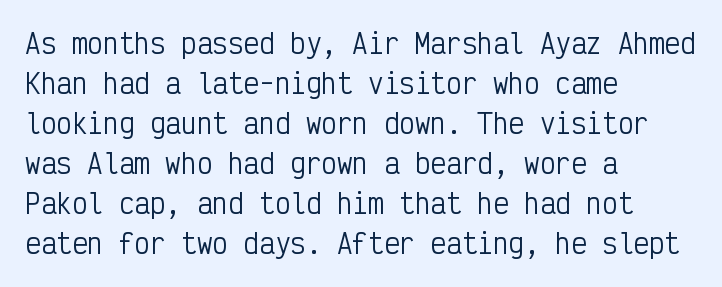
{"italic": "no", "bold": "no", "underline": "no", "align": "left", "line_spacing": "normal", "line_spacing_ratio": 1.54, "letter_spacing": "normal", "letter_spacing_em": 0.0, "glyph_px": 26}
